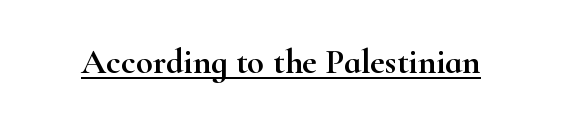
This sample uses an upright cut, with every glyph sitting square on the baseline. Each letter keeps its own natural width here, so spacing adapts to shape. No extra tracking has been applied to these lines. A serif font was chosen for this passage.
